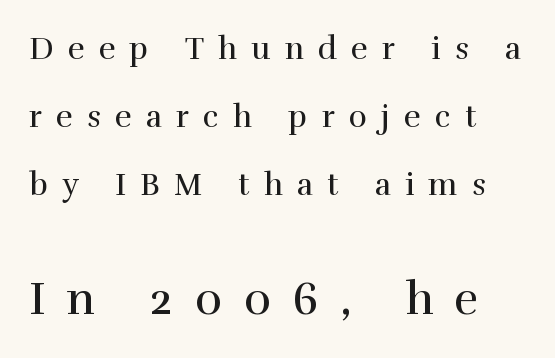
{"serif": "yes", "italic": "no", "bold": "no", "weight": "regular", "width": "normal", "x_height": "medium", "monospaced": "no", "underline": "no", "align": "left", "line_spacing": "loose", "line_spacing_ratio": 2.2, "letter_spacing": "wide", "letter_spacing_em": 0.46, "larger_block": "second", "size_ratio": 1.48, "glyph_px": 46}
